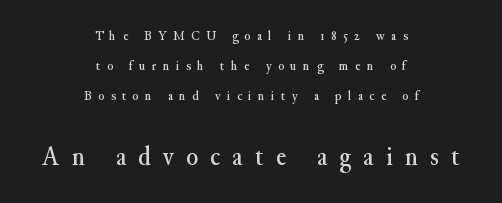
{"italic": "no", "underline": "no", "align": "center", "line_spacing": "loose", "line_spacing_ratio": 2.16, "letter_spacing": "wide", "letter_spacing_em": 0.46, "larger_block": "second", "size_ratio": 1.93, "glyph_px": 27}
